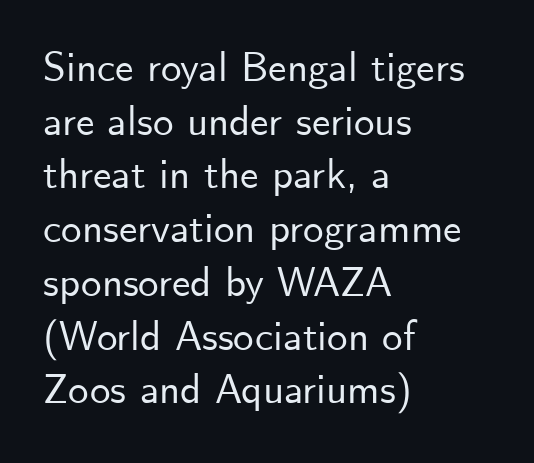
Q: Is the text italic (slanted)? A: No, it is upright.
Q: Is the typeface a serif or a sans-serif typeface? A: Sans-serif.
Q: Is the text underlined? A: No.
Q: How is the paragraph aligned? A: Left-aligned.
Q: Is the spacing between letters normal or unusually wide? A: Normal.
Q: Is the spacing between lines tight, normal or loose? A: Normal.
Q: Width (condensed, normal, or wide)? A: Normal.
Q: Stroke contrast? A: Low.
Q: x-height? A: Small.
Q: Monospaced? A: No.
